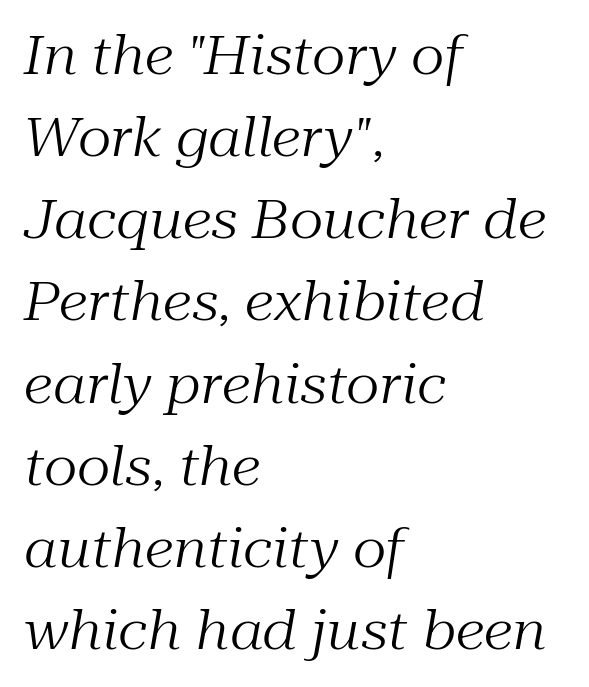
Q: Is the text bold? A: No.
Q: Is the text italic (slanted)? A: Yes, it leans right by about 10 degrees.
Q: Is the typeface a serif or a sans-serif typeface? A: Serif.
Q: Is the text underlined? A: No.
Q: How is the paragraph aligned? A: Left-aligned.
Q: Is the spacing between letters normal or unusually wide? A: Normal.
Q: Is the spacing between lines tight, normal or loose? A: Normal.
Q: Width (condensed, normal, or wide)? A: Normal.
Q: Stroke contrast? A: Medium.
Q: x-height? A: Medium.
Q: Monospaced? A: No.
